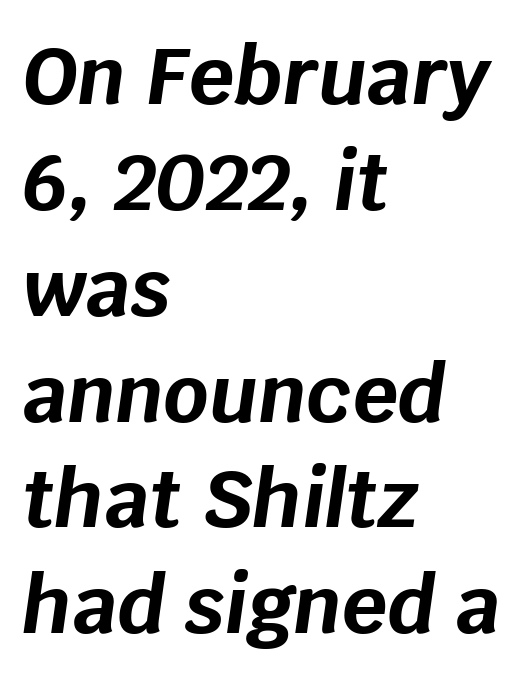
Anything drawn beneath the words? Only blank space. These lines carry a lot of weight — the face is fully bold. Is the block centered? No — it sits flush against the left margin. Spacing verdict: proportional, widths tailored to each character.
